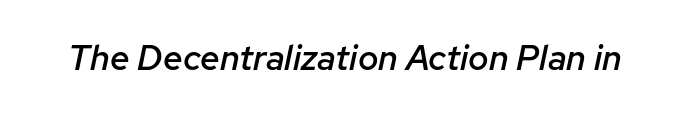
{"italic": "yes", "lean": "right", "slant_degrees": 12, "bold": "semi", "weight": "semibold", "width": "normal", "stroke_contrast": "low", "x_height": "medium", "monospaced": "no", "underline": "no", "letter_spacing": "normal", "letter_spacing_em": 0.0, "glyph_px": 35}
